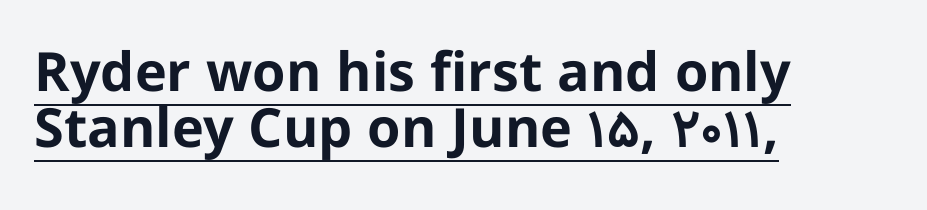
Looks like regular typesetting: each glyph gets only the width it needs. Like a heading marked for emphasis, these lines bear an underscore. The line-height multiplier appears low, near solid setting. Nothing unusual about the tracking: characters are spaced as the font intends.
